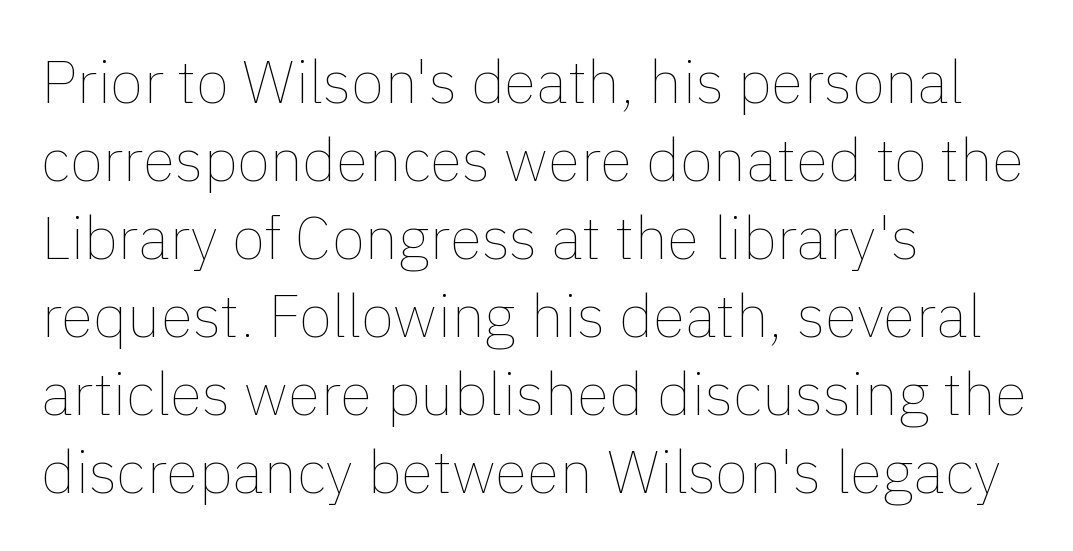
Q: Is the text bold? A: No.
Q: Is the text italic (slanted)? A: No, it is upright.
Q: Is the text underlined? A: No.
Q: How is the paragraph aligned? A: Left-aligned.
Q: Is the spacing between letters normal or unusually wide? A: Normal.
Q: Is the spacing between lines tight, normal or loose? A: Normal.
Q: Width (condensed, normal, or wide)? A: Normal.
Q: x-height? A: Medium.
Q: Monospaced? A: No.
